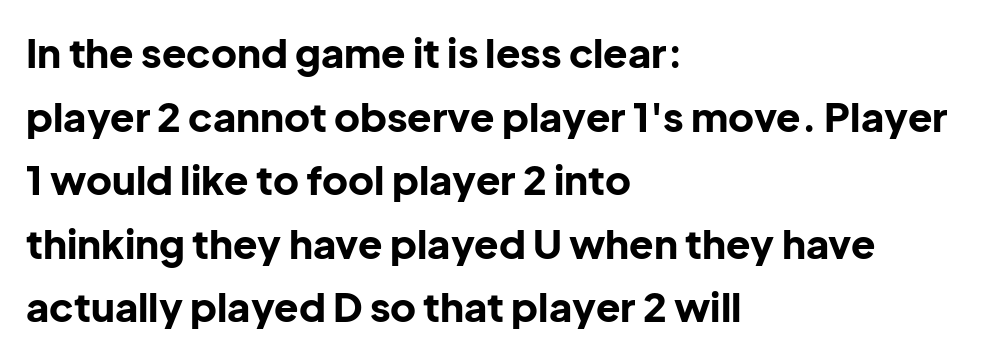
The image shows 40 px bold sans-serif type, upright; set left-aligned, normal line spacing (1.59x), normal letter spacing, not underlined; low stroke contrast and a medium x-height.
